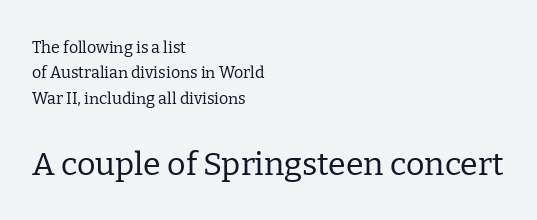
{"serif": "yes", "italic": "no", "bold": "no", "weight": "regular", "width": "normal", "stroke_contrast": "low", "x_height": "medium", "monospaced": "no", "underline": "no", "align": "left", "line_spacing": "normal", "line_spacing_ratio": 1.59, "letter_spacing": "normal", "letter_spacing_em": 0.0, "larger_block": "second", "size_ratio": 2.0, "glyph_px": 32}
